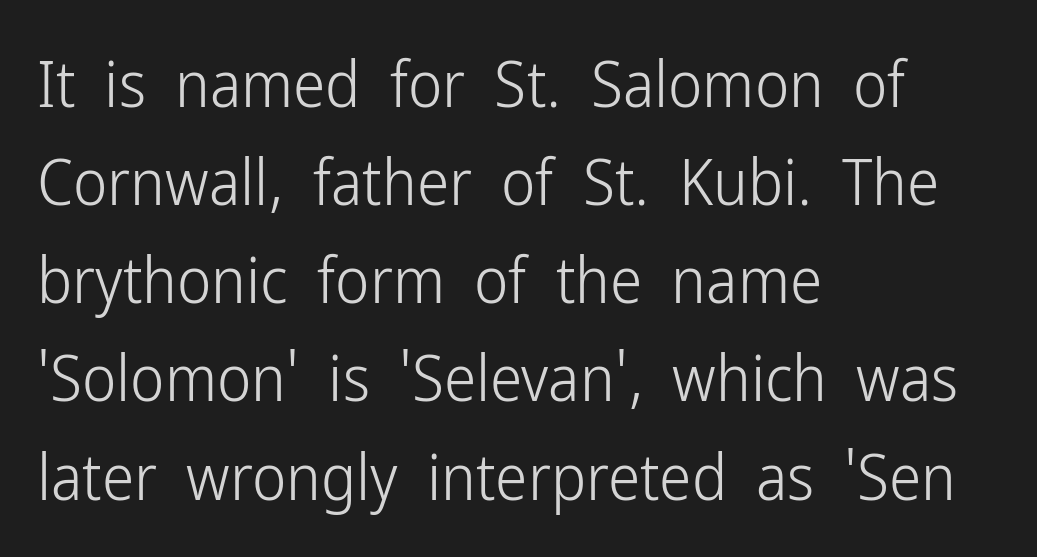
Q: Is the text bold? A: No.
Q: Is the text italic (slanted)? A: No, it is upright.
Q: Is the typeface a serif or a sans-serif typeface? A: Sans-serif.
Q: Is the text underlined? A: No.
Q: How is the paragraph aligned? A: Left-aligned.
Q: Is the spacing between letters normal or unusually wide? A: Normal.
Q: Is the spacing between lines tight, normal or loose? A: Normal.
Q: Width (condensed, normal, or wide)? A: Condensed.
Q: Stroke contrast? A: Low.
Q: x-height? A: Medium.
Q: Monospaced? A: No.
